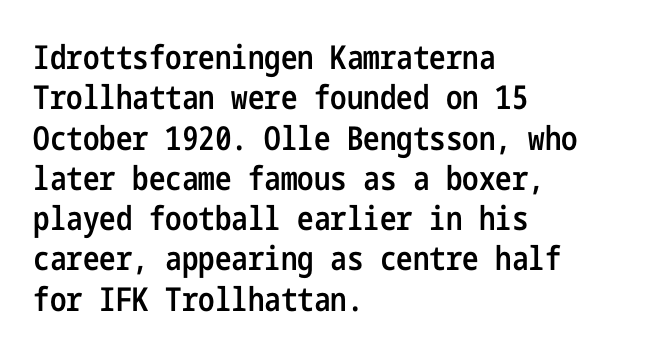
Q: Is the text bold? A: Semi-bold.
Q: Is the text italic (slanted)? A: No, it is upright.
Q: Is the typeface a serif or a sans-serif typeface? A: Sans-serif.
Q: Is the text underlined? A: No.
Q: How is the paragraph aligned? A: Left-aligned.
Q: Is the spacing between letters normal or unusually wide? A: Normal.
Q: Width (condensed, normal, or wide)? A: Condensed.
Q: Stroke contrast? A: Low.
Q: x-height? A: Medium.
